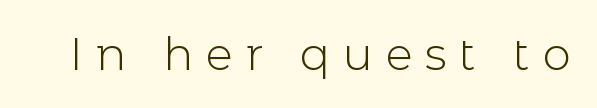
The face used here is proportionally spaced, like ordinary book or web type. Stem width sits at or under what a default text font uses. Every stem runs plumb, perpendicular to the baseline. Note: no serifs on the glyphs. This rendering features lettering with no underline.
